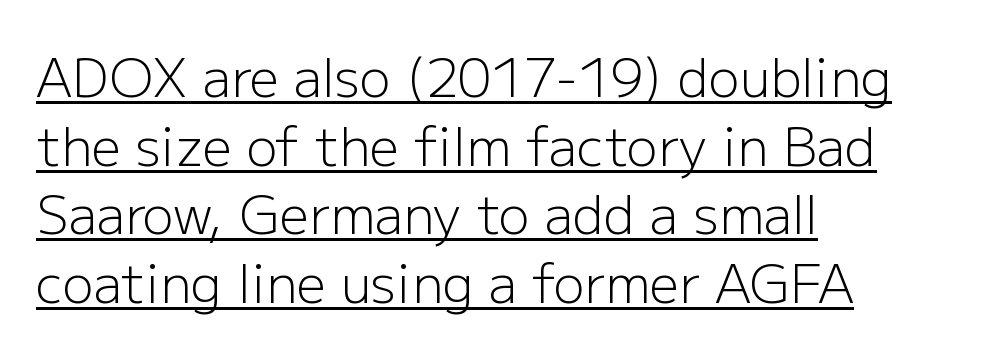
Q: Is the text bold? A: No.
Q: Is the text italic (slanted)? A: No, it is upright.
Q: Is the typeface a serif or a sans-serif typeface? A: Sans-serif.
Q: Is the text underlined? A: Yes.
Q: How is the paragraph aligned? A: Left-aligned.
Q: Is the spacing between letters normal or unusually wide? A: Normal.
Q: Is the spacing between lines tight, normal or loose? A: Normal.
Q: Width (condensed, normal, or wide)? A: Normal.
Q: Stroke contrast? A: Low.
Q: x-height? A: Medium.
Q: Monospaced? A: No.
